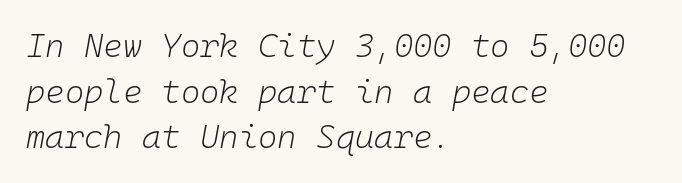
Rendered with sloped, italic letterforms. Every row of glyphs begins at an identical x-position on the left. Caption: standard tracking, unaltered. The font is comparable to plain body text, perhaps lighter.
